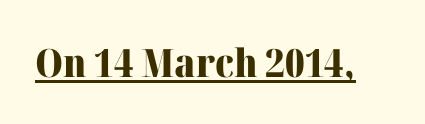
The image shows 39 px heavy serif type, upright; set normal letter spacing, underlined; high stroke contrast and a medium x-height.
